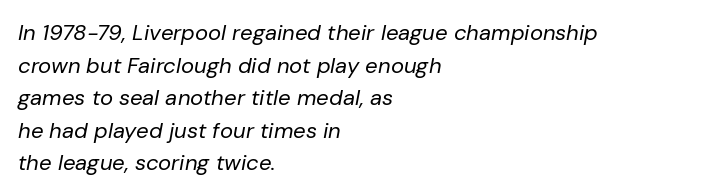
{"italic": "yes", "lean": "right", "slant_degrees": 10, "bold": "no", "underline": "no", "align": "left", "line_spacing": "normal", "line_spacing_ratio": 1.48, "letter_spacing": "normal", "letter_spacing_em": 0.0, "glyph_px": 22}
